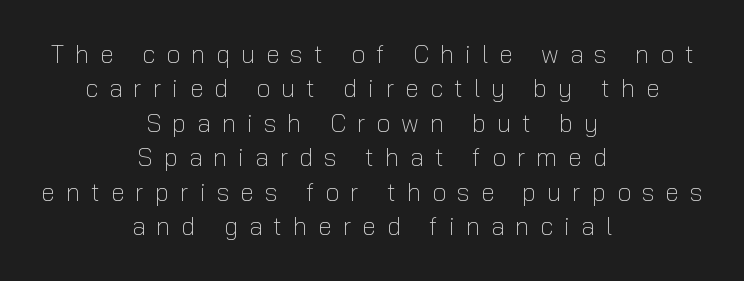
The image shows 25 px text type, upright; set centered, normal line spacing (1.38x), unusually wide letter spacing (+0.44 em), not underlined.
